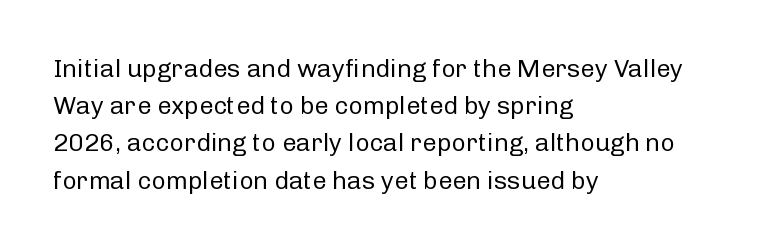
Each new line begins a customary step beneath the previous one. In CSS terms this would be text-align: left. Every character sits straight up, as roman type does. Inter-character spacing is left at the font's built-in metrics.
